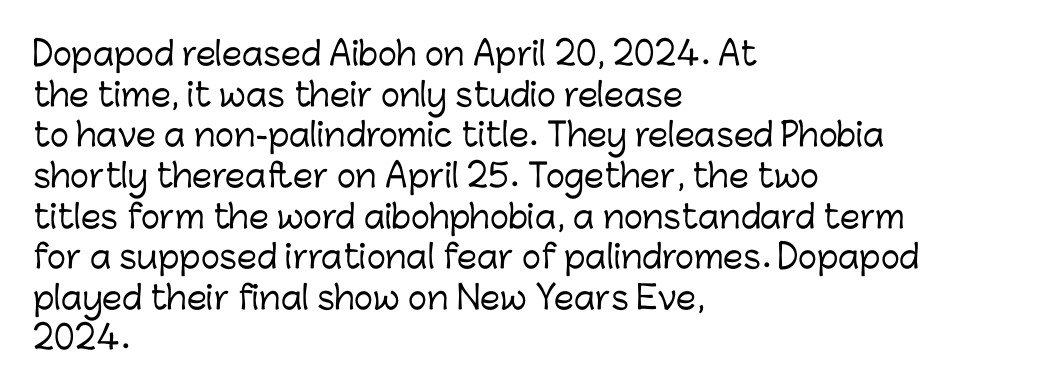
Type without underlining. Does extra space separate the letters? No, they use regular spacing. How would I describe the line gaps? Plain and ordinary. The passage shown is typeset with a sans-serif family. Do the characters align in a grid? No, the font is proportional. Is the block centered? No — it sits flush against the left margin.
